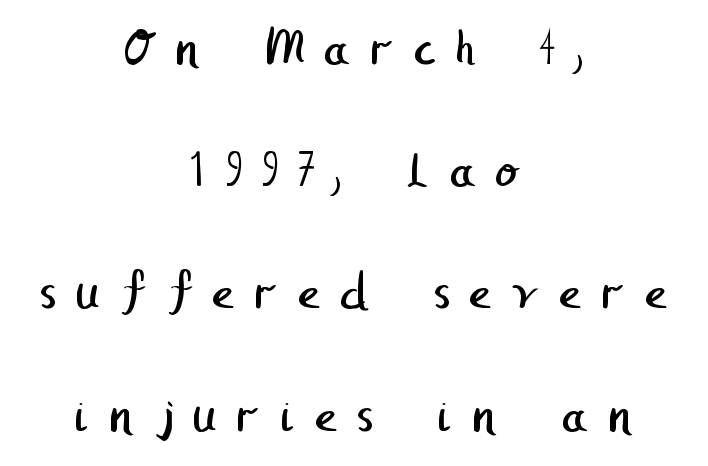
The image shows 52 px regular-weight sans-serif type; set centered, loose line spacing (2.35x), unusually wide letter spacing (+0.38 em), not underlined; low stroke contrast and a medium x-height.
